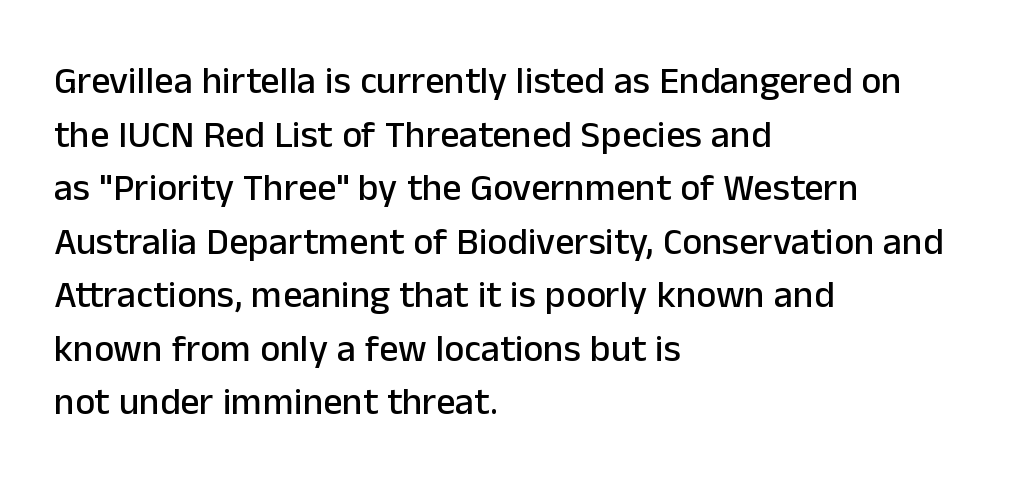
Q: Is the text italic (slanted)? A: No, it is upright.
Q: Is the typeface a serif or a sans-serif typeface? A: Sans-serif.
Q: Is the text underlined? A: No.
Q: How is the paragraph aligned? A: Left-aligned.
Q: Is the spacing between letters normal or unusually wide? A: Normal.
Q: Is the spacing between lines tight, normal or loose? A: Normal.
Q: Width (condensed, normal, or wide)? A: Normal.
Q: Stroke contrast? A: Low.
Q: x-height? A: Medium.
Q: Monospaced? A: No.
